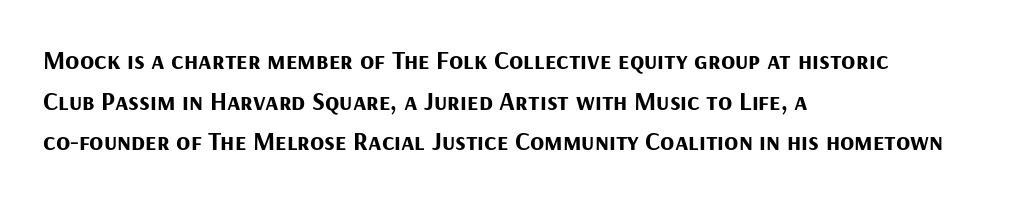
Students, note that the glyphs here touch the page at normal intervals. Lines of text with bare space underneath. Short and long lines alike share a common starting point at left. The font's upright variant was chosen for this text.
